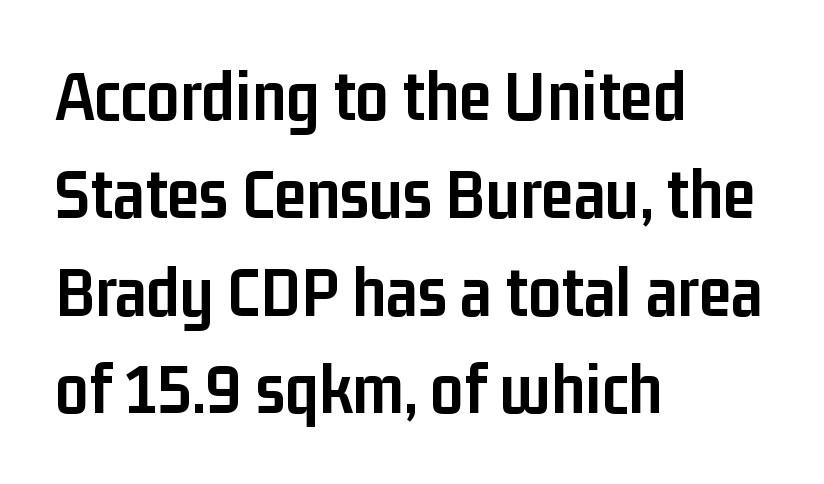
Q: Is the text bold? A: Yes.
Q: Is the text italic (slanted)? A: No, it is upright.
Q: Is the typeface a serif or a sans-serif typeface? A: Sans-serif.
Q: Is the text underlined? A: No.
Q: How is the paragraph aligned? A: Left-aligned.
Q: Is the spacing between letters normal or unusually wide? A: Normal.
Q: Is the spacing between lines tight, normal or loose? A: Normal.
Q: Width (condensed, normal, or wide)? A: Condensed.
Q: Stroke contrast? A: Low.
Q: x-height? A: Medium.
Q: Monospaced? A: No.
